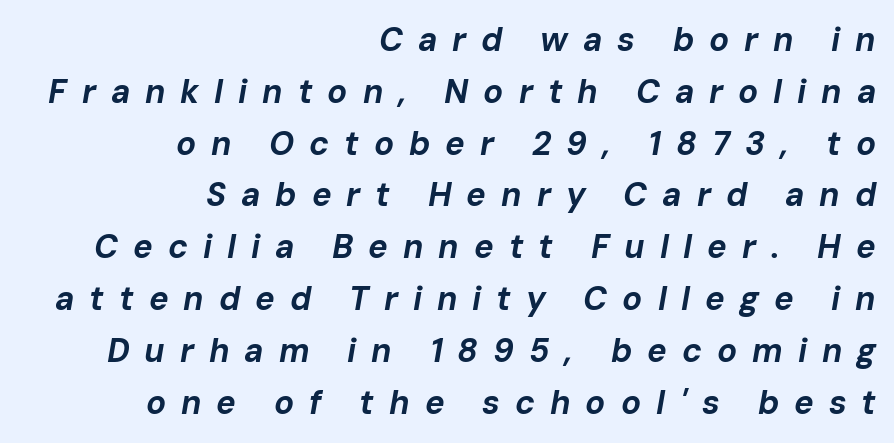
The image shows 33 px bold type, italic (leaning right); set right-aligned, normal line spacing (1.57x), unusually wide letter spacing (+0.45 em), not underlined; low stroke contrast and a medium x-height.
